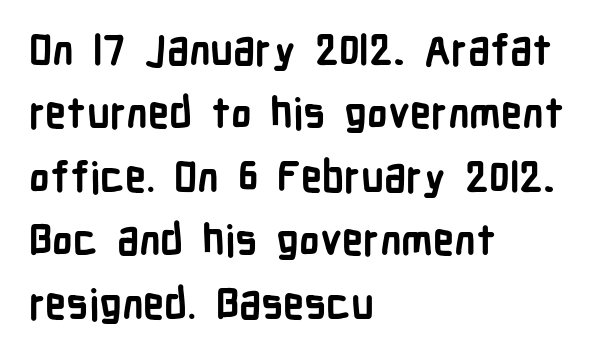
The image shows 42 px semibold, condensed sans-serif type, upright; set left-aligned, normal line spacing (1.51x), normal letter spacing, not underlined; low stroke contrast and a medium x-height.
